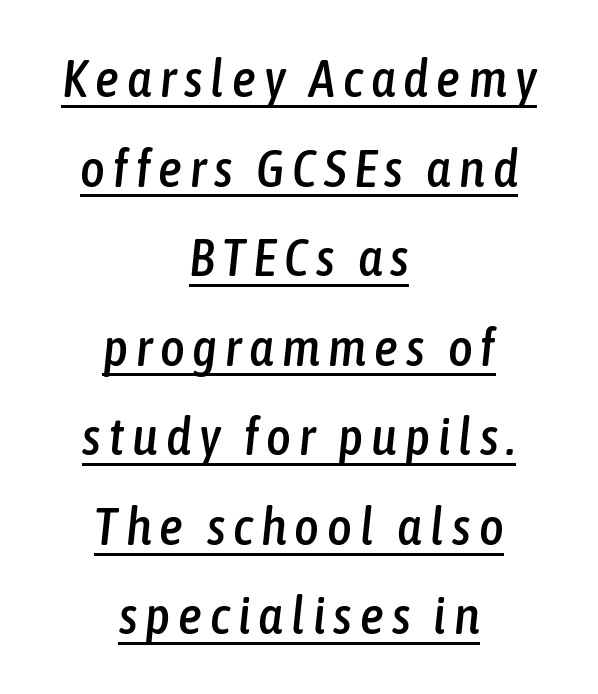
Students, observe: this is what conventionally led text looks like. Each letter keeps its own natural width here, so spacing adapts to shape. Every character sits at an angle, as italics do. The passage shown is underscored from start to finish. These lines are centered, leaving both edges ragged.
